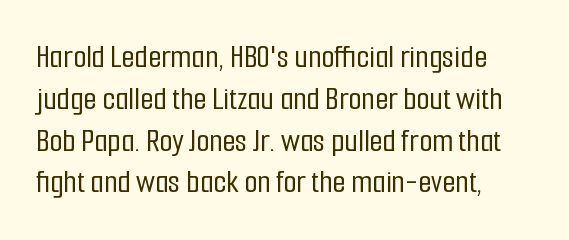
The image shows 34 px condensed sans-serif type, upright; set left-aligned, line spacing 1.23x, normal letter spacing, not underlined; low stroke contrast and a medium x-height.
